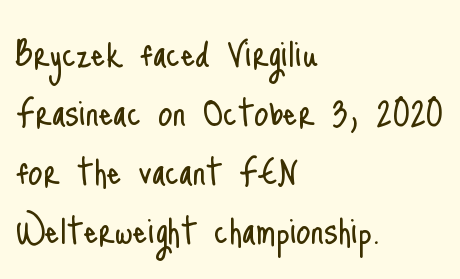
Q: Is the text bold? A: No.
Q: Is the text italic (slanted)? A: No, it is upright.
Q: Is the typeface a serif or a sans-serif typeface? A: Sans-serif.
Q: Is the text underlined? A: No.
Q: How is the paragraph aligned? A: Left-aligned.
Q: Is the spacing between letters normal or unusually wide? A: Normal.
Q: Is the spacing between lines tight, normal or loose? A: Normal.
Q: Width (condensed, normal, or wide)? A: Condensed.
Q: Stroke contrast? A: Low.
Q: x-height? A: Small.
Q: Monospaced? A: No.
